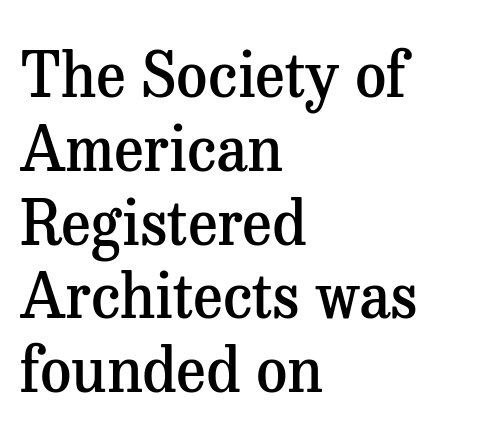
Q: Is the text bold? A: Semi-bold.
Q: Is the text italic (slanted)? A: No, it is upright.
Q: Is the typeface a serif or a sans-serif typeface? A: Serif.
Q: Is the text underlined? A: No.
Q: How is the paragraph aligned? A: Left-aligned.
Q: Is the spacing between letters normal or unusually wide? A: Normal.
Q: Width (condensed, normal, or wide)? A: Normal.
Q: Stroke contrast? A: Medium.
Q: x-height? A: Medium.
Q: Monospaced? A: No.
